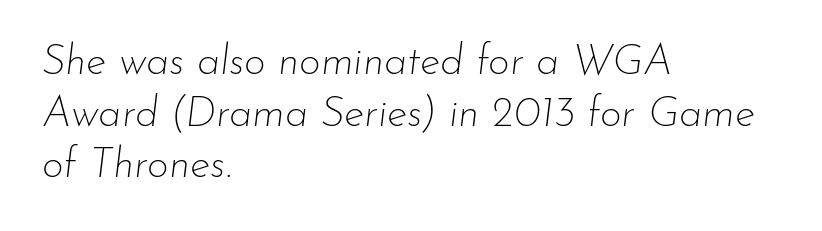
Q: Is the text bold? A: No.
Q: Is the text italic (slanted)? A: Yes, it leans right by about 7 degrees.
Q: Is the text underlined? A: No.
Q: How is the paragraph aligned? A: Left-aligned.
Q: Is the spacing between letters normal or unusually wide? A: Normal.
Q: Width (condensed, normal, or wide)? A: Normal.
Q: Stroke contrast? A: Low.
Q: x-height? A: Small.
Q: Monospaced? A: No.
